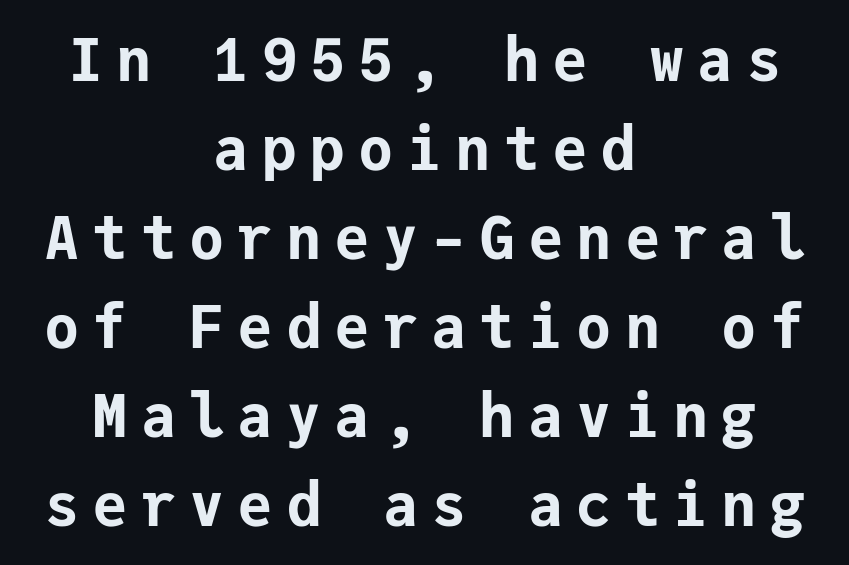
Note the uniform advance width — an 'i' takes as much space as an 'm'. Heavy, bold letterforms. This rendering employs a face without finishing strokes, i.e., a sans-serif. The lines sit at an ordinary, default distance from one another. Plain, unruled lines of type. If you folded the block vertically in half, each line would mirror itself in length.
